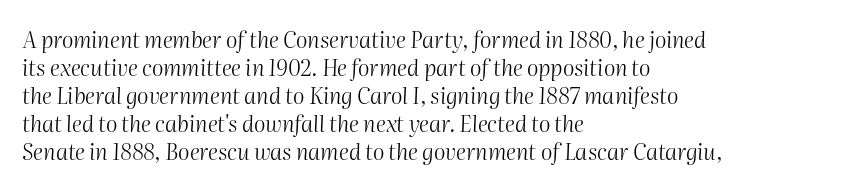
Q: Is the text bold? A: No.
Q: Is the text italic (slanted)? A: Yes, it leans right by about 2 degrees.
Q: Is the text underlined? A: No.
Q: How is the paragraph aligned? A: Left-aligned.
Q: Is the spacing between letters normal or unusually wide? A: Normal.
Q: Is the spacing between lines tight, normal or loose? A: Normal.
